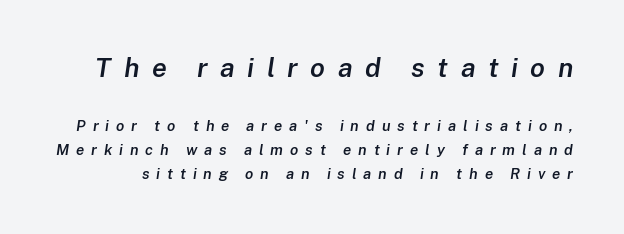
Quick note: interline space is typical. Quick note: italic. A bare baseline throughout the passage. Bigger letters appear in the top chunk; the bottom chunk is reduced.
